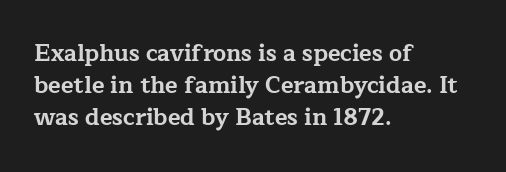
The image shows 23 px bold type, upright; set left-aligned, normal line spacing (1.4x), normal letter spacing, not underlined.
